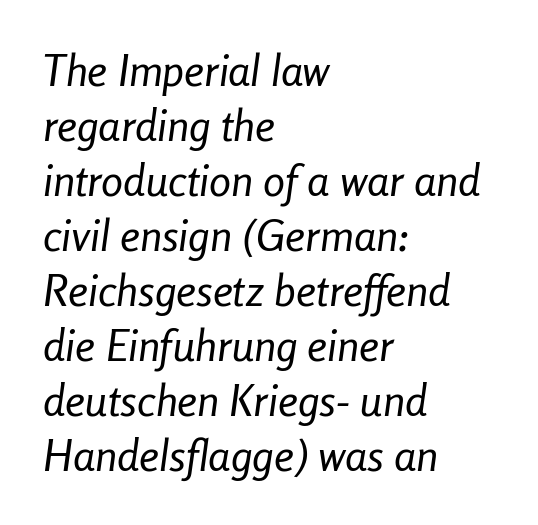
Beneath every word, the page is bare. Nobody touched the tracking dial on this one. The face used here is proportionally spaced, like ordinary book or web type. Visually the block forms a straight wall on the left and a jagged coastline on the right. Designer's note — italics engaged. Reading down the column, the eye jumps a familiar distance to each next line.
